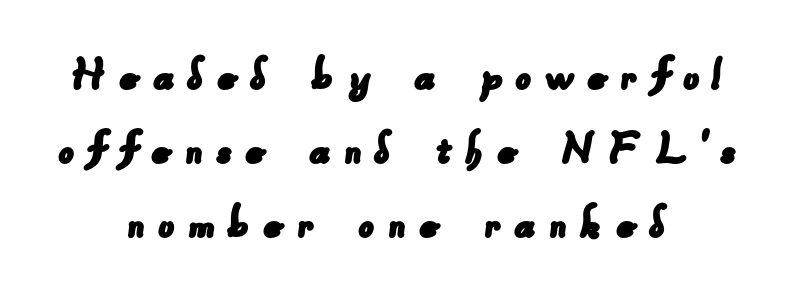
The space beneath each line is pristine and unruled. One glance says typical: line gaps are just what's usual. Looks like regular typesetting: each glyph gets only the width it needs. Words appear elongated and porous because spacing is wide. The lines are quadded center.
